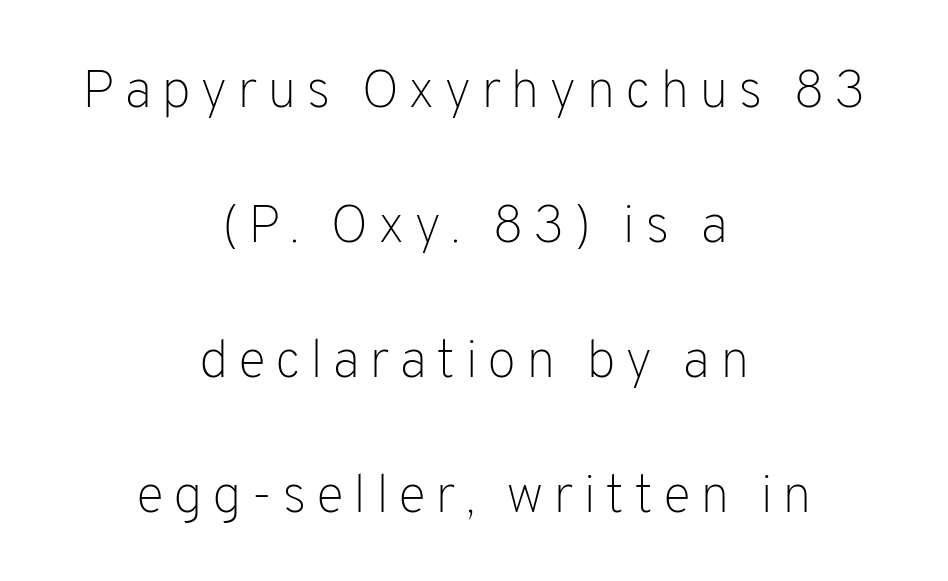
The image shows 54 px light sans-serif type, upright; set centered, loose line spacing (2.5x), not underlined; low stroke contrast and a medium x-height.
